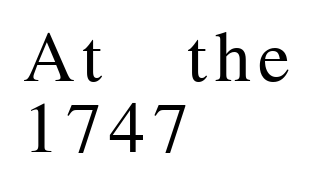
The face looks like a standard text weight, possibly lighter. Classification — serif. The zone under the glyphs is completely vacant. The space between consecutive lines is stingy.
